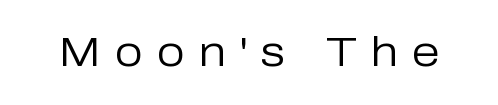
Q: Is the text bold? A: No.
Q: Is the text italic (slanted)? A: No, it is upright.
Q: Is the typeface a serif or a sans-serif typeface? A: Sans-serif.
Q: Is the text underlined? A: No.
Q: Is the spacing between letters normal or unusually wide? A: Unusually wide.
Q: Width (condensed, normal, or wide)? A: Normal.
Q: Stroke contrast? A: Low.
Q: x-height? A: Medium.
Q: Monospaced? A: No.
